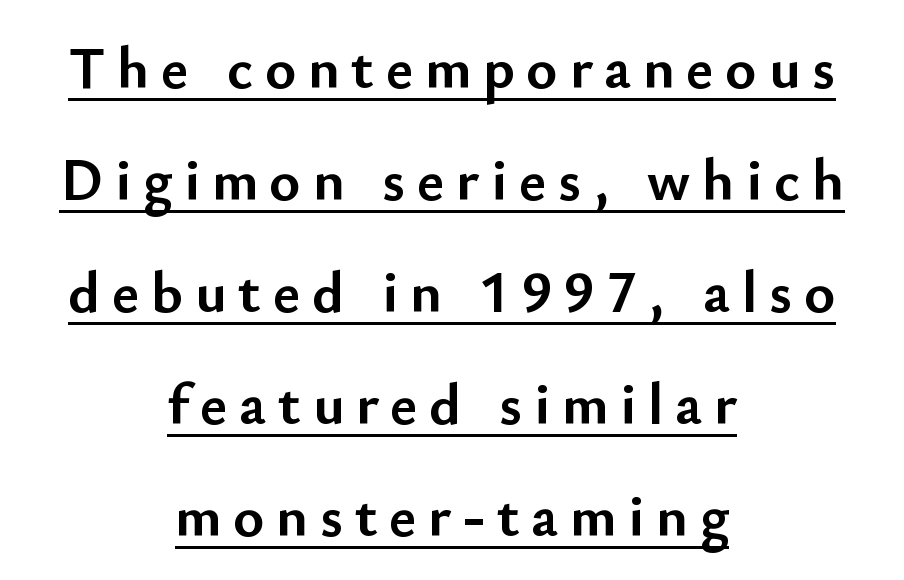
{"serif": "no", "italic": "no", "bold": "yes", "weight": "semibold", "width": "normal", "stroke_contrast": "low", "x_height": "small", "monospaced": "no", "underline": "yes", "align": "center", "line_spacing": "loose", "line_spacing_ratio": 1.9, "letter_spacing": "wide", "letter_spacing_em": 0.2, "glyph_px": 59}
